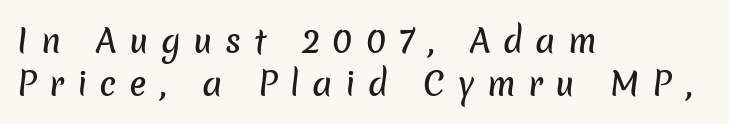
{"serif": "no", "width": "normal", "stroke_contrast": "low", "x_height": "medium", "monospaced": "no", "underline": "no", "align": "left", "line_spacing": "normal", "line_spacing_ratio": 1.33, "letter_spacing": "wide", "letter_spacing_em": 0.39, "glyph_px": 32}
